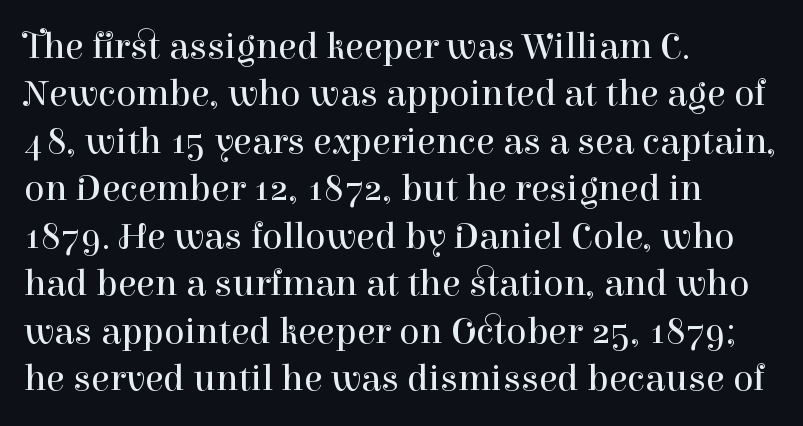
{"serif": "yes", "italic": "no", "bold": "no", "weight": "regular", "width": "normal", "stroke_contrast": "high", "x_height": "medium", "monospaced": "no", "underline": "no", "align": "left", "line_spacing": "normal", "line_spacing_ratio": 1.25, "letter_spacing": "normal", "letter_spacing_em": 0.0, "glyph_px": 38}
